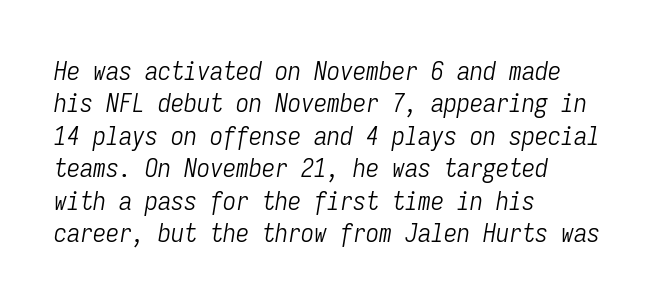
{"italic": "yes", "lean": "right", "slant_degrees": 9, "bold": "no", "underline": "no", "align": "left", "line_spacing": "normal", "line_spacing_ratio": 1.25, "letter_spacing": "normal", "letter_spacing_em": 0.0, "glyph_px": 26}
